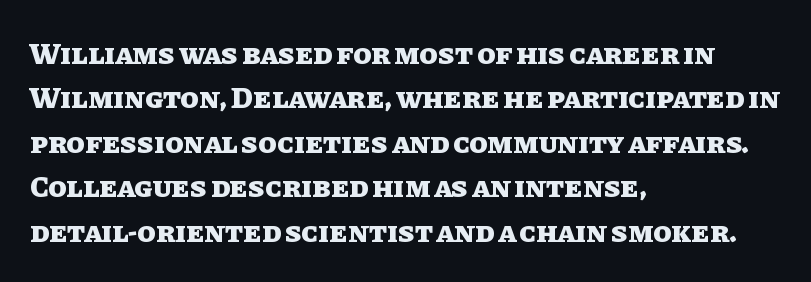
The glyphs are unaccompanied by any horizontal stroke below them. These lines stack with their left ends in a neat column. The axis of the letterforms is exactly vertical. I'd describe the lettering as bold — thick and assertive.
